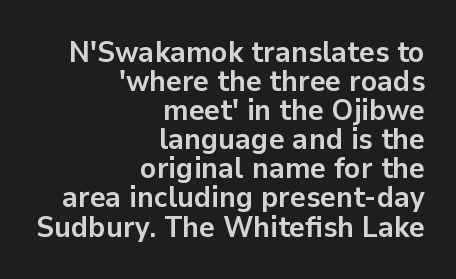
Q: Is the text bold? A: Yes.
Q: Is the text italic (slanted)? A: No, it is upright.
Q: Is the typeface a serif or a sans-serif typeface? A: Sans-serif.
Q: Is the text underlined? A: No.
Q: How is the paragraph aligned? A: Right-aligned.
Q: Is the spacing between letters normal or unusually wide? A: Normal.
Q: Is the spacing between lines tight, normal or loose? A: Tight.
Q: Width (condensed, normal, or wide)? A: Normal.
Q: Stroke contrast? A: Low.
Q: x-height? A: Medium.
Q: Monospaced? A: No.
